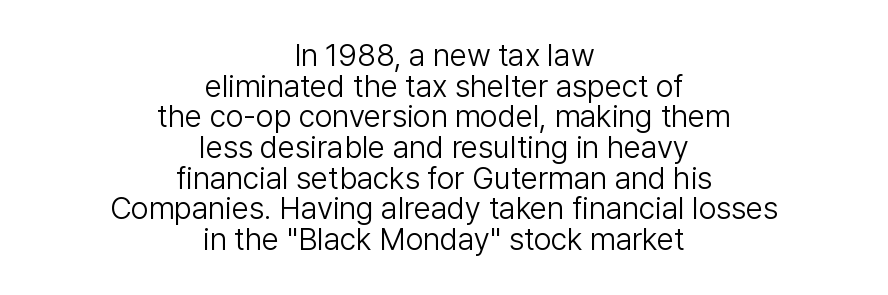
Horizontally, the lines are justified to the midpoint only. The text was rendered using a sans face with plain stroke endings. Baseline-to-baseline distance is barely more than the letter height. Weight: regular or lighter. The rendering keeps characters at their native spacing. Just letters on the line, the space beneath them empty.
